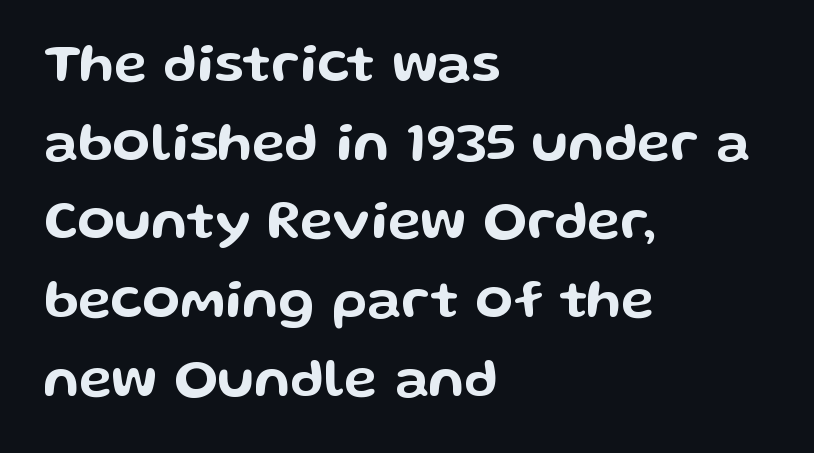
The image shows 55 px wide sans-serif type, upright; set left-aligned, normal line spacing (1.43x), normal letter spacing, not underlined; low stroke contrast and a medium x-height.
